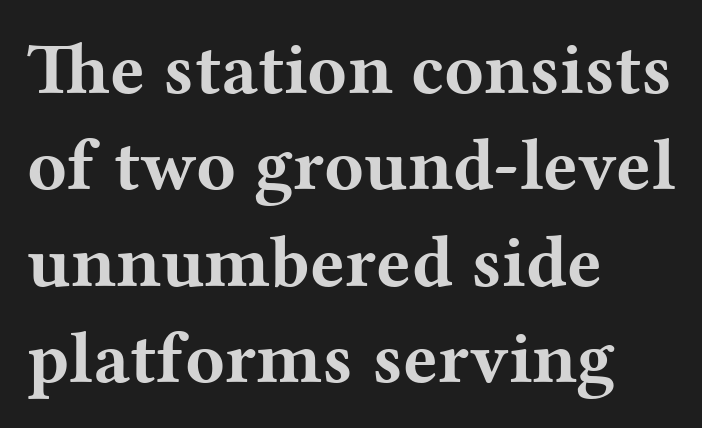
Q: Is the text bold? A: Yes.
Q: Is the text italic (slanted)? A: No, it is upright.
Q: Is the typeface a serif or a sans-serif typeface? A: Serif.
Q: Is the text underlined? A: No.
Q: How is the paragraph aligned? A: Left-aligned.
Q: Is the spacing between letters normal or unusually wide? A: Normal.
Q: Is the spacing between lines tight, normal or loose? A: Normal.
Q: Width (condensed, normal, or wide)? A: Wide.
Q: Stroke contrast? A: Medium.
Q: x-height? A: Medium.
Q: Monospaced? A: No.
